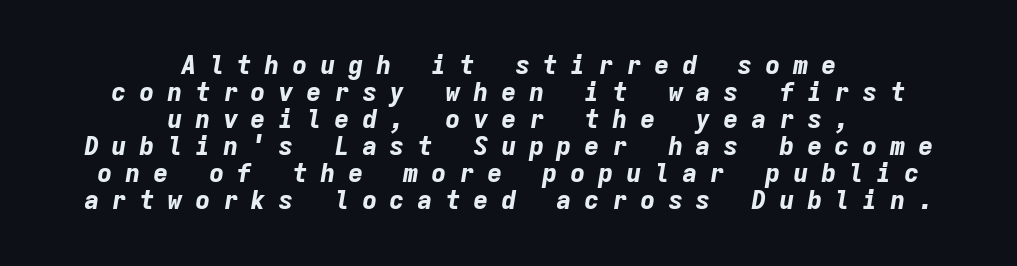
The image shows 26 px bold type, italic (leaning right); set centered, tight line spacing (1.04x), unusually wide letter spacing (+0.47 em), not underlined.
